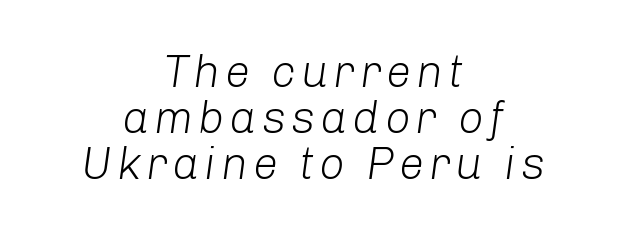
Q: Is the text bold? A: No.
Q: Is the text italic (slanted)? A: Yes, it leans right by about 8 degrees.
Q: Is the text underlined? A: No.
Q: How is the paragraph aligned? A: Centered.
Q: Is the spacing between lines tight, normal or loose? A: Tight.
Q: Width (condensed, normal, or wide)? A: Normal.
Q: Stroke contrast? A: Low.
Q: x-height? A: Medium.
Q: Monospaced? A: No.
